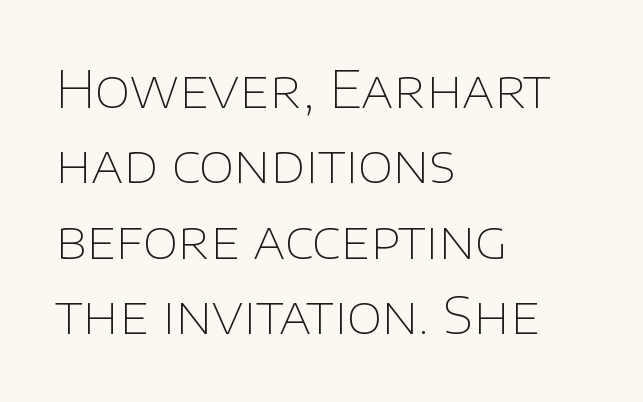
Q: Is the text bold? A: No.
Q: Is the text italic (slanted)? A: No, it is upright.
Q: Is the typeface a serif or a sans-serif typeface? A: Sans-serif.
Q: Is the text underlined? A: No.
Q: How is the paragraph aligned? A: Left-aligned.
Q: Is the spacing between letters normal or unusually wide? A: Normal.
Q: Is the spacing between lines tight, normal or loose? A: Normal.
Q: Width (condensed, normal, or wide)? A: Normal.
Q: Stroke contrast? A: Low.
Q: x-height? A: Large.
Q: Monospaced? A: No.
